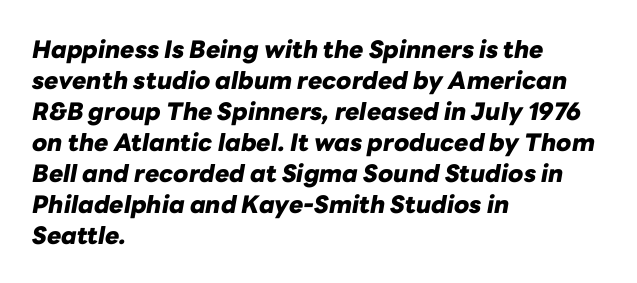
The image shows 24 px bold type, italic (leaning right); set left-aligned, normal line spacing (1.29x), normal letter spacing, not underlined.
